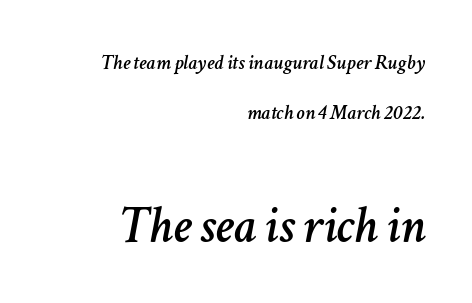
The image shows 52 px text type, italic (leaning right); set right-aligned, loose line spacing (2.37x), normal letter spacing, not underlined; the second (bottom) block is 2.48x larger; low stroke contrast and a medium x-height.
